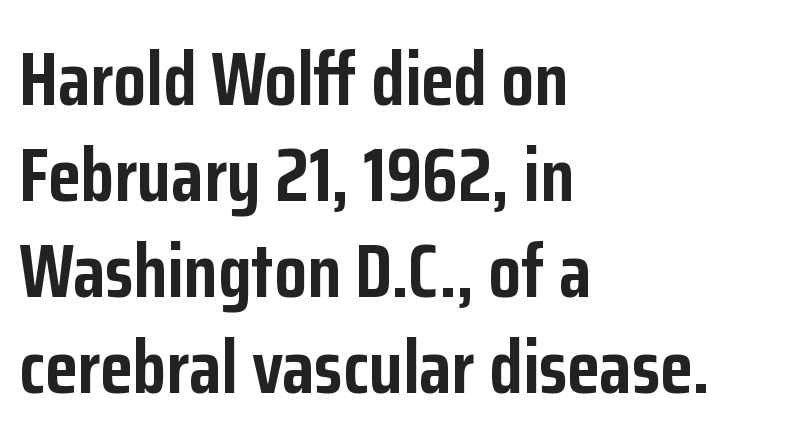
The image shows 75 px semibold, condensed sans-serif type, upright; set left-aligned, normal line spacing (1.28x), normal letter spacing, not underlined; low stroke contrast and a medium x-height.
